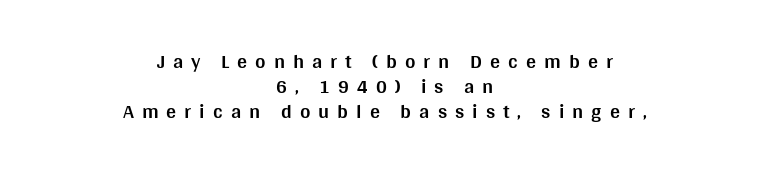
The image shows 20 px bold type, upright; set centered, line spacing 1.24x, unusually wide letter spacing (+0.4 em), not underlined.
